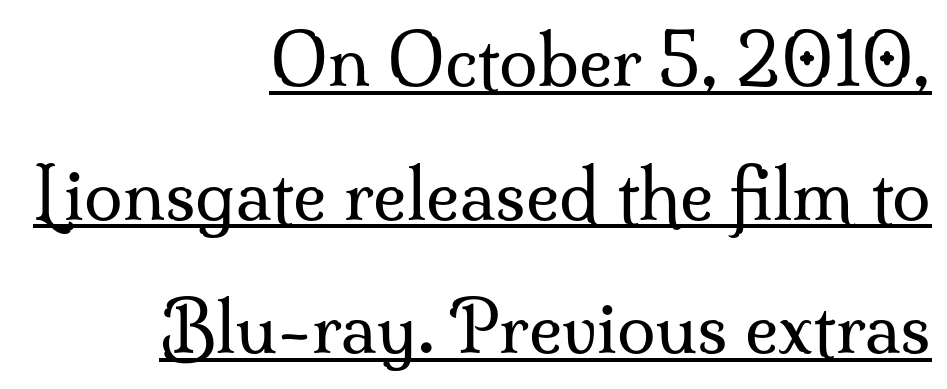
Q: Is the text bold? A: No.
Q: Is the text italic (slanted)? A: No, it is upright.
Q: Is the typeface a serif or a sans-serif typeface? A: Serif.
Q: Is the text underlined? A: Yes.
Q: How is the paragraph aligned? A: Right-aligned.
Q: Is the spacing between letters normal or unusually wide? A: Normal.
Q: Is the spacing between lines tight, normal or loose? A: Loose.
Q: Width (condensed, normal, or wide)? A: Normal.
Q: Stroke contrast? A: Medium.
Q: x-height? A: Small.
Q: Monospaced? A: No.
